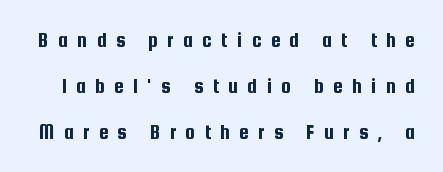
The image shows 22 px text type, upright; set loose line spacing (2.09x), unusually wide letter spacing (+0.42 em), not underlined.
